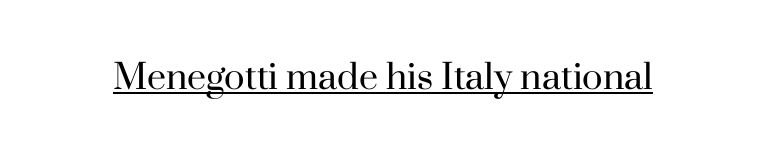
This is underlined copy, the kind a proofreader might mark for attention. A typesetter would call this proportional, since set widths differ per character. When letters stand straight like this, we call the style roman or upright. Tracking here is standard; glyphs follow each other at the usual distance. Weight class: somewhere from thin through regular. Yep, those are serifs on the letters.
